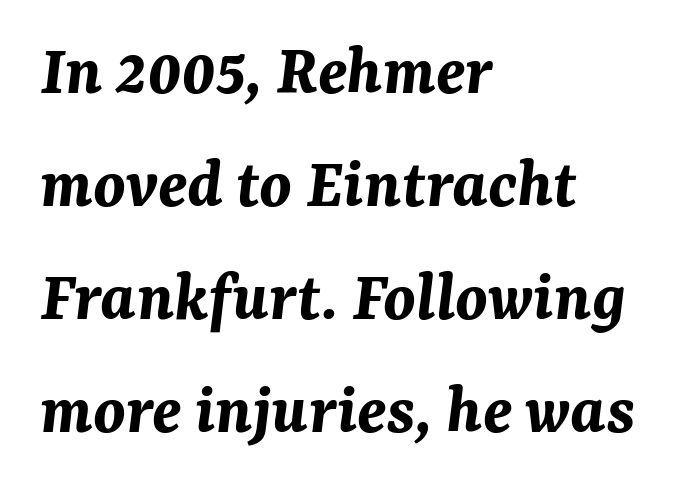
The rows are spaced the way most documents space them. Observe the ordinary spacing: letters are neighbours, not strangers. Plenty of ink on the page — the face is bold. Think of a printed novel: that variable character pitch is what you see here.
